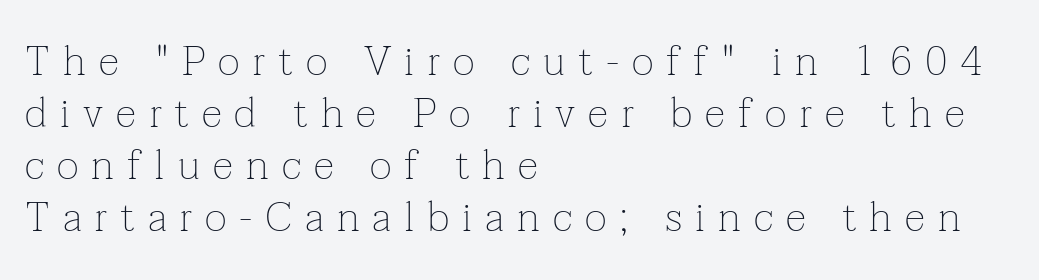
The text was rendered using a seriffed face with decorative stroke endings. The baseline area is clear. The face used here is proportionally spaced, like ordinary book or web type. Compared with typical body copy, the letter spacing here is much looser. The compositor pushed each line to the left boundary. The face looks like a standard text weight, possibly lighter.
